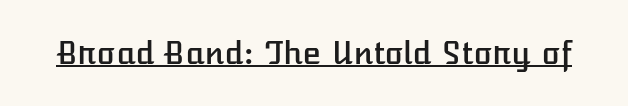
{"italic": "no", "width": "normal", "stroke_contrast": "low", "x_height": "medium", "monospaced": "no", "underline": "yes", "letter_spacing": "normal", "letter_spacing_em": 0.0, "glyph_px": 31}
